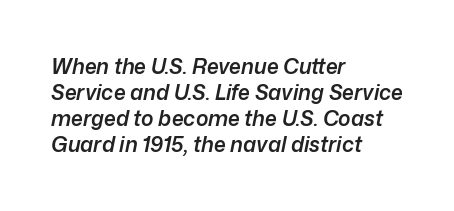
Q: Is the text bold? A: Semi-bold.
Q: Is the text italic (slanted)? A: Yes, it leans right by about 12 degrees.
Q: Is the text underlined? A: No.
Q: How is the paragraph aligned? A: Left-aligned.
Q: Is the spacing between letters normal or unusually wide? A: Normal.
